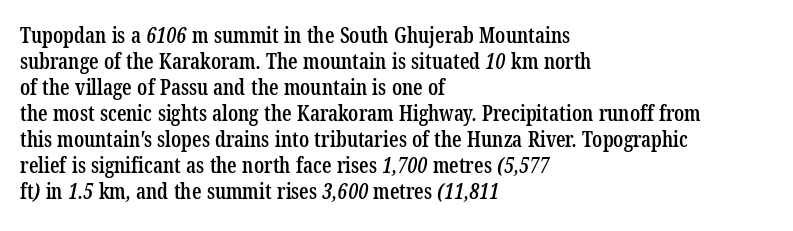
The image shows 21 px text type; set left-aligned, line spacing 1.24x, normal letter spacing, not underlined.
